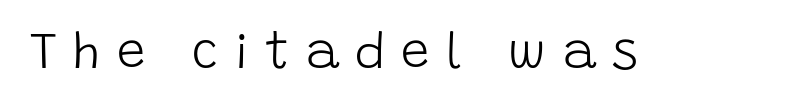
Q: Is the text bold? A: No.
Q: Is the text italic (slanted)? A: No, it is upright.
Q: Is the typeface a serif or a sans-serif typeface? A: Sans-serif.
Q: Is the text underlined? A: No.
Q: Is the spacing between letters normal or unusually wide? A: Unusually wide.
Q: Width (condensed, normal, or wide)? A: Normal.
Q: Stroke contrast? A: Low.
Q: x-height? A: Large.
Q: Monospaced? A: No.
